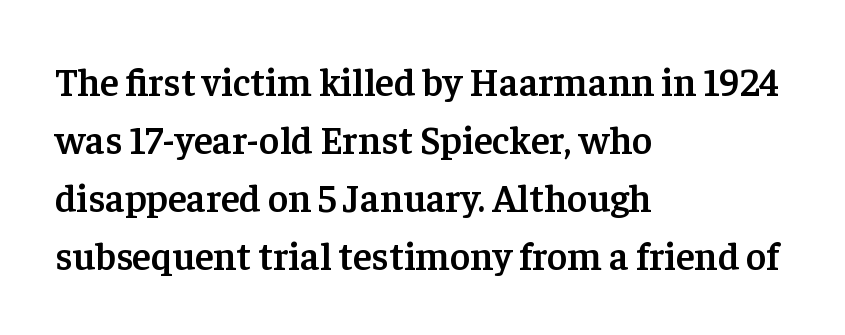
Summary of vertical rhythm: regular, with standard interline spacing. Characters remain perfectly vertical along every line. Is this a fixed-width face? No — the glyphs have proportional, varying widths. The letterforms sit shoulder to shoulder at normal distance. Underlining? Definitely not there. Note: serifs present on the glyphs.
